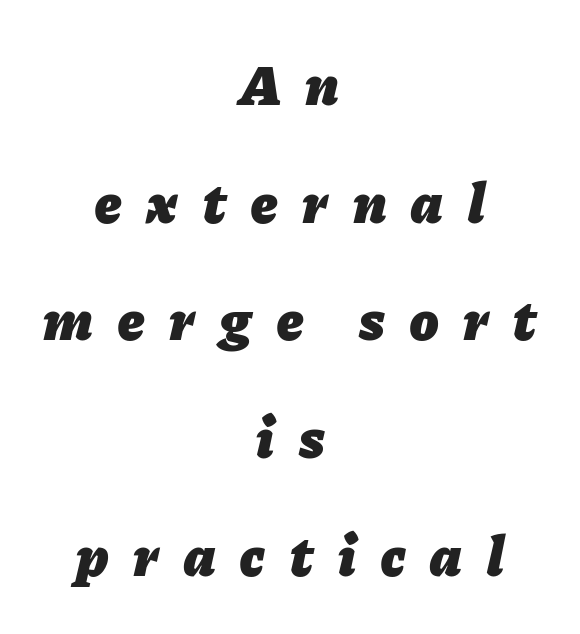
Q: Is the text bold? A: Yes.
Q: Is the text italic (slanted)? A: Yes, it leans right by about 11 degrees.
Q: Is the text underlined? A: No.
Q: How is the paragraph aligned? A: Centered.
Q: Is the spacing between letters normal or unusually wide? A: Unusually wide.
Q: Is the spacing between lines tight, normal or loose? A: Loose.
Q: Width (condensed, normal, or wide)? A: Normal.
Q: Stroke contrast? A: Low.
Q: x-height? A: Medium.
Q: Monospaced? A: No.
